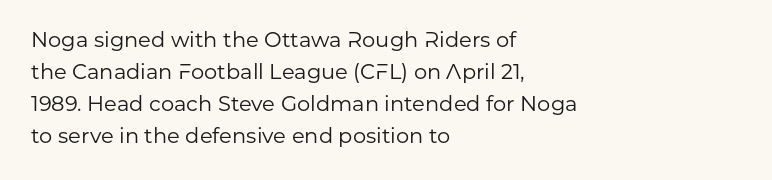
Q: Is the text bold? A: No.
Q: Is the text italic (slanted)? A: No, it is upright.
Q: Is the text underlined? A: No.
Q: How is the paragraph aligned? A: Left-aligned.
Q: Is the spacing between letters normal or unusually wide? A: Normal.
Q: Is the spacing between lines tight, normal or loose? A: Normal.
